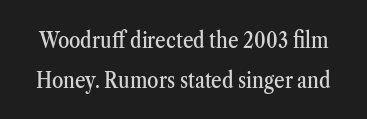
Just letters on the line, the space beneath them empty. Compared with typical body copy, the letter spacing here is the same. The typography opts for an upright posture over an oblique one.
